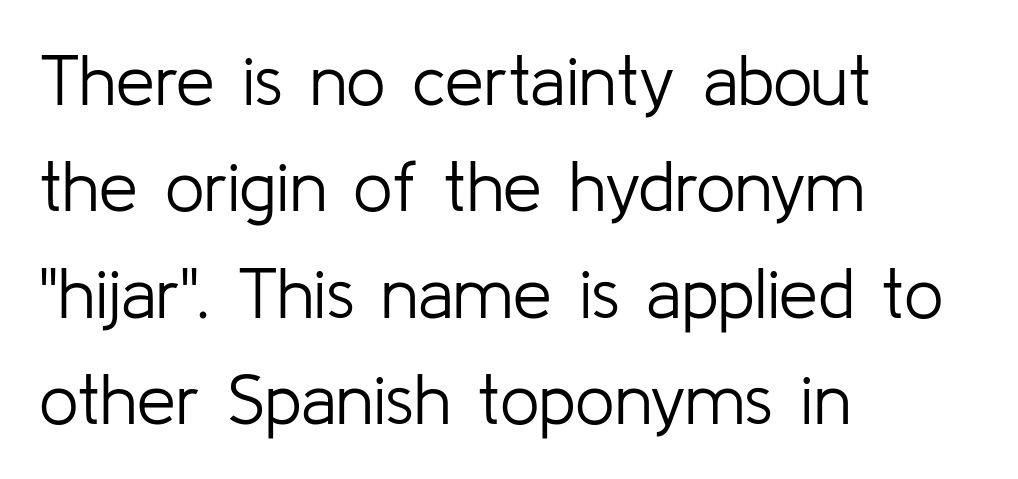
{"serif": "no", "italic": "no", "bold": "no", "weight": "light", "width": "normal", "stroke_contrast": "low", "x_height": "medium", "monospaced": "no", "underline": "no", "align": "left", "line_spacing": "normal", "line_spacing_ratio": 1.52, "letter_spacing": "normal", "letter_spacing_em": 0.0, "glyph_px": 70}
